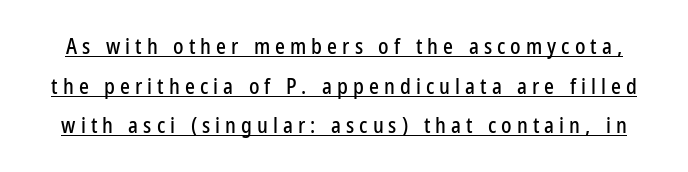
These lines were composed using upright roman letters. The rendering uses the underline text-decoration. The letterforms stand isolated, each surrounded by extra space.
